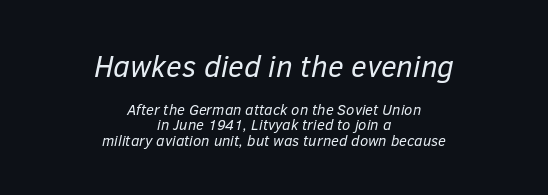
The image shows 30 px regular-weight type, italic (leaning right); set centered, tight line spacing (1.01x), normal letter spacing, not underlined; the first (top) block is 2.0x larger; low stroke contrast and a medium x-height.
